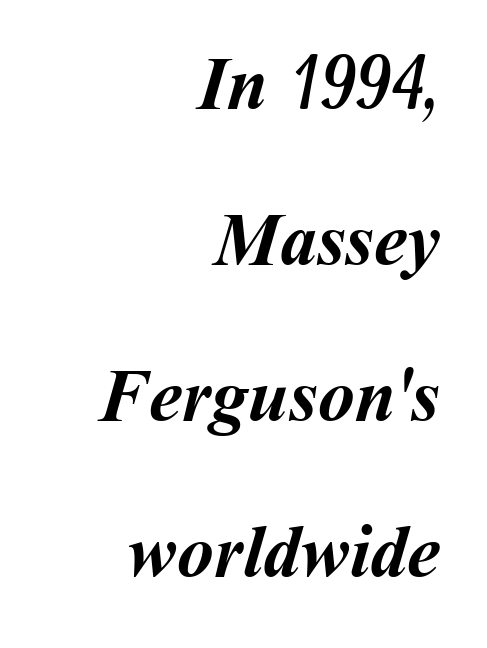
Q: Is the text bold? A: Yes.
Q: Is the text underlined? A: No.
Q: How is the paragraph aligned? A: Right-aligned.
Q: Is the spacing between letters normal or unusually wide? A: Normal.
Q: Is the spacing between lines tight, normal or loose? A: Loose.
Q: Width (condensed, normal, or wide)? A: Normal.
Q: Stroke contrast? A: Medium.
Q: x-height? A: Medium.
Q: Monospaced? A: No.
